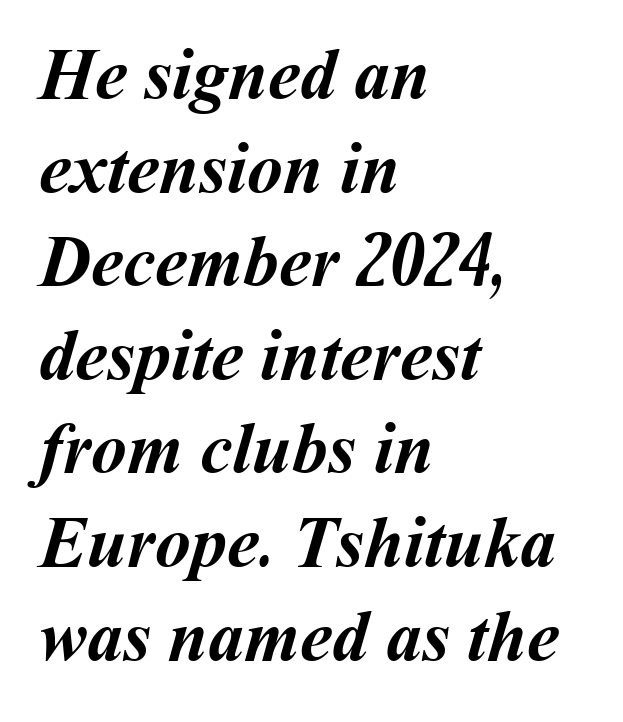
Q: Is the text bold? A: Yes.
Q: Is the text underlined? A: No.
Q: How is the paragraph aligned? A: Left-aligned.
Q: Is the spacing between letters normal or unusually wide? A: Normal.
Q: Is the spacing between lines tight, normal or loose? A: Normal.
Q: Width (condensed, normal, or wide)? A: Normal.
Q: Stroke contrast? A: Medium.
Q: x-height? A: Medium.
Q: Monospaced? A: No.
